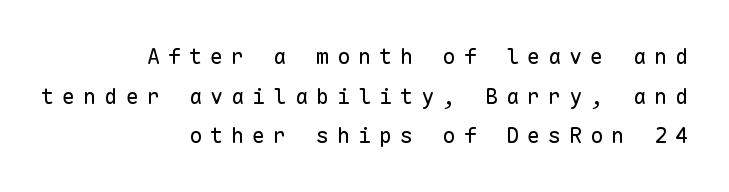
The image shows 22 px text type, upright; set right-aligned, line spacing 1.8x, unusually wide letter spacing (+0.36 em), not underlined.
